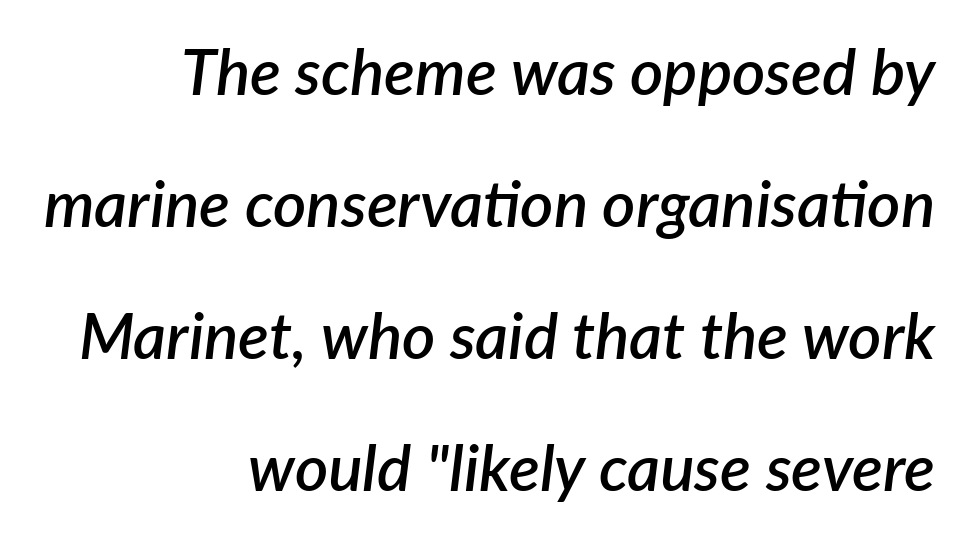
{"italic": "yes", "lean": "right", "slant_degrees": 7, "bold": "semi", "weight": "semibold", "width": "normal", "stroke_contrast": "low", "x_height": "medium", "monospaced": "no", "underline": "no", "align": "right", "line_spacing": "loose", "line_spacing_ratio": 2.06, "letter_spacing": "normal", "letter_spacing_em": 0.0, "glyph_px": 64}
